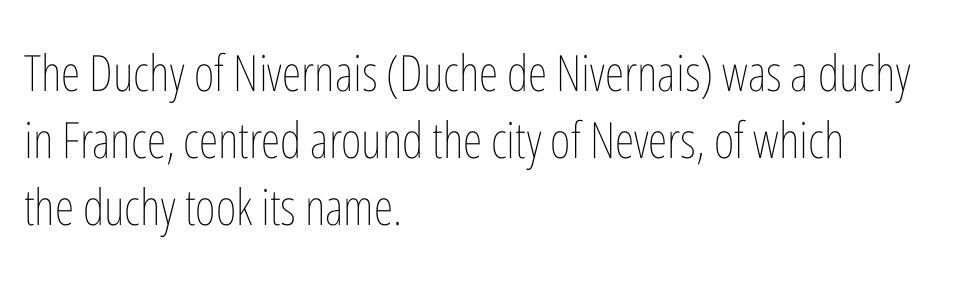
The image shows 50 px thin, condensed type, upright; set left-aligned, normal line spacing (1.34x), normal letter spacing, not underlined; low stroke contrast and a medium x-height.
